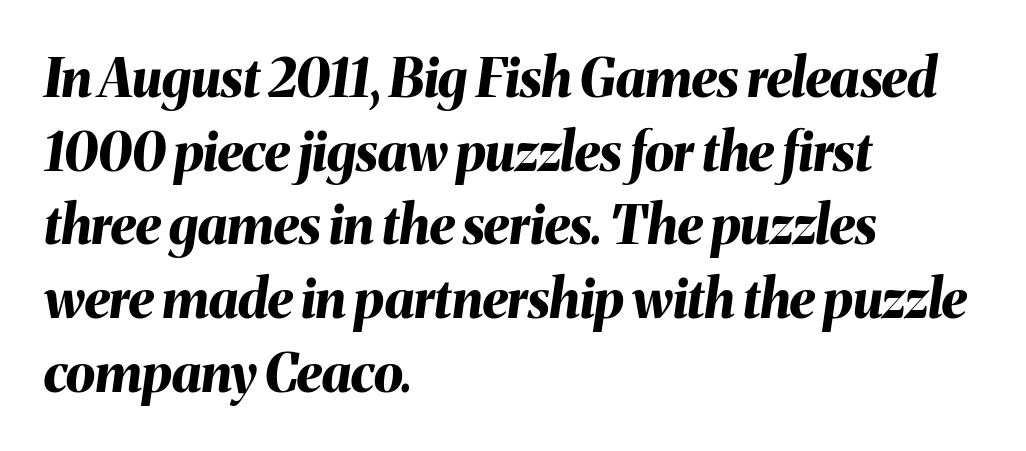
Is there much room between lines? A standard amount, neither cramped nor airy. Notice how thick the strokes are: this is what a full bold looks like. The lines in this sample share a left origin and differ only in where they stop. The face used here is proportionally spaced, like ordinary book or web type. The text carries the slant typical of an italic or oblique font.
